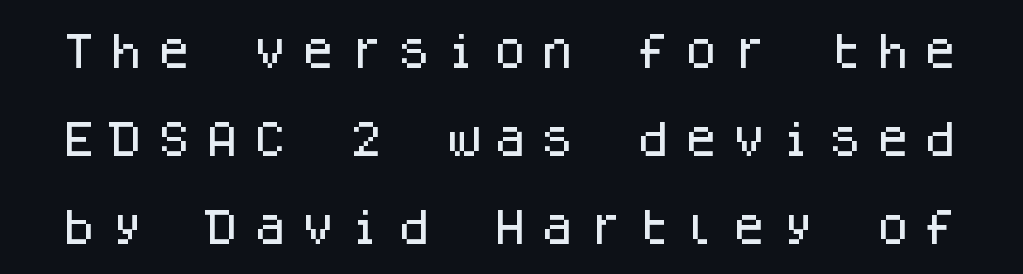
The image shows 38 px sans-serif type, upright, monospaced; set loose line spacing (2.31x), unusually wide letter spacing (+0.26 em), not underlined; low stroke contrast and a large x-height.
